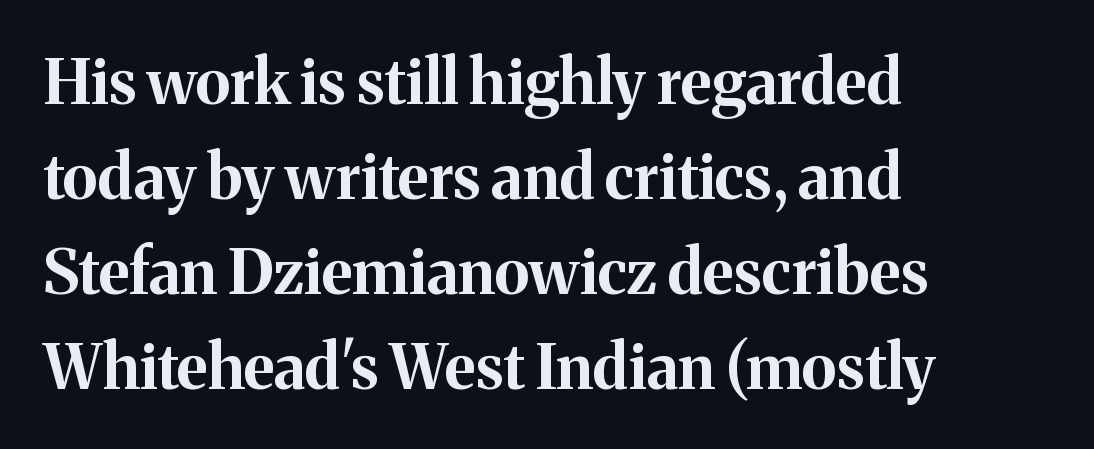
Q: Is the text bold? A: Yes.
Q: Is the text italic (slanted)? A: No, it is upright.
Q: Is the typeface a serif or a sans-serif typeface? A: Serif.
Q: Is the text underlined? A: No.
Q: How is the paragraph aligned? A: Left-aligned.
Q: Is the spacing between letters normal or unusually wide? A: Normal.
Q: Is the spacing between lines tight, normal or loose? A: Normal.
Q: Width (condensed, normal, or wide)? A: Normal.
Q: Stroke contrast? A: Medium.
Q: x-height? A: Medium.
Q: Monospaced? A: No.
